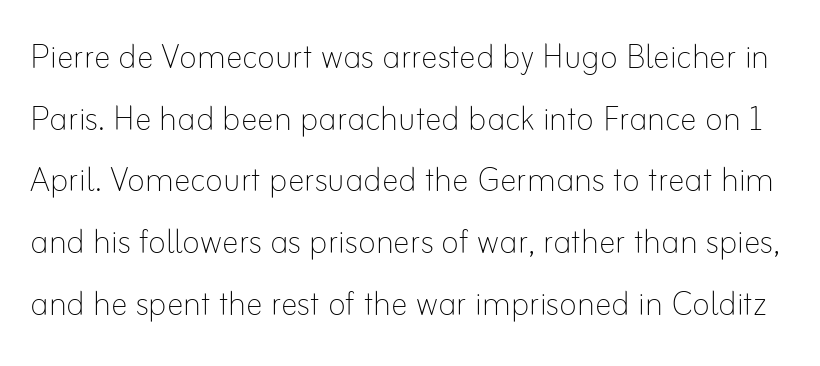
{"italic": "no", "bold": "no", "weight": "thin", "width": "normal", "stroke_contrast": "low", "x_height": "small", "monospaced": "no", "underline": "no", "line_spacing": "normal", "line_spacing_ratio": 1.47, "letter_spacing": "normal", "letter_spacing_em": 0.0, "glyph_px": 42}
